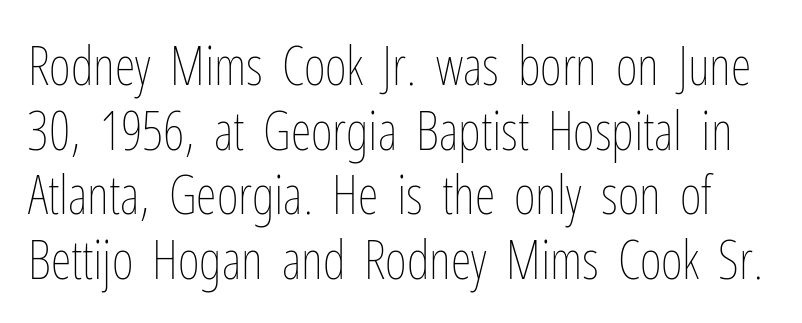
The image shows 53 px thin, condensed type, upright; set line spacing 1.22x, normal letter spacing, not underlined; low stroke contrast and a medium x-height.
